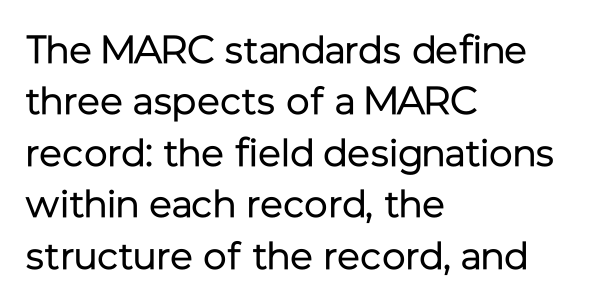
This sample uses plain, unmodified letter spacing. If you drew a ruler down the left edge, every line would touch it. Think of a printed novel: that variable character pitch is what you see here. No extra ink here — the face is not bold.
